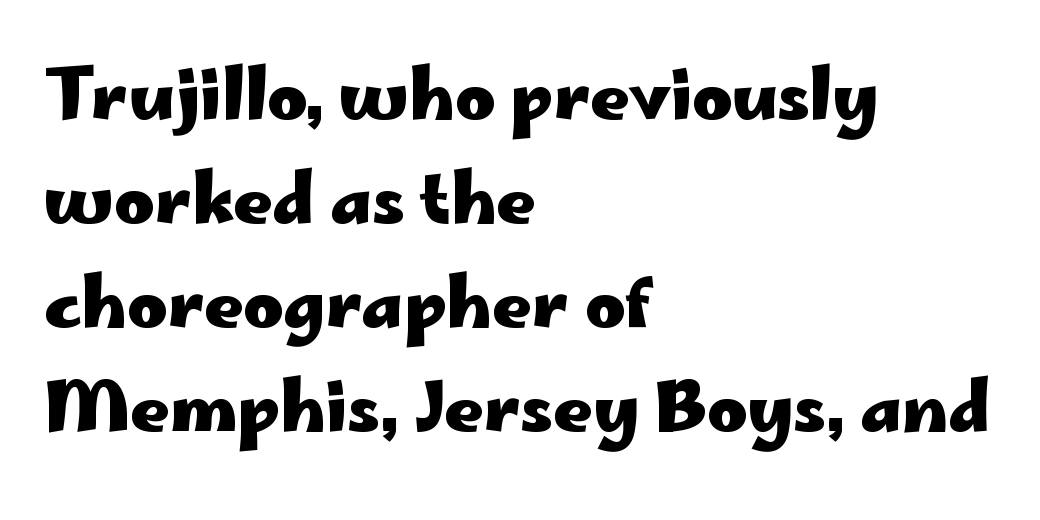
{"serif": "no", "italic": "no", "bold": "yes", "weight": "heavy", "width": "wide", "stroke_contrast": "low", "x_height": "small", "monospaced": "no", "underline": "no", "align": "left", "line_spacing": "normal", "line_spacing_ratio": 1.53, "letter_spacing": "normal", "letter_spacing_em": 0.0, "glyph_px": 68}
